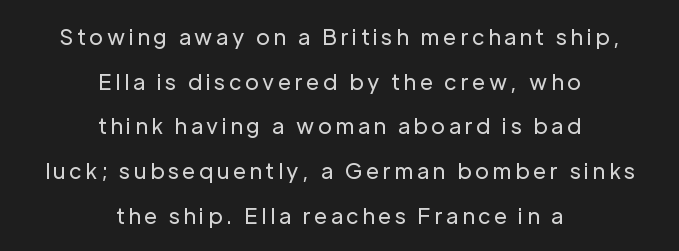
{"italic": "no", "bold": "no", "underline": "no", "align": "center", "line_spacing": "loose", "line_spacing_ratio": 2.13, "glyph_px": 21}
